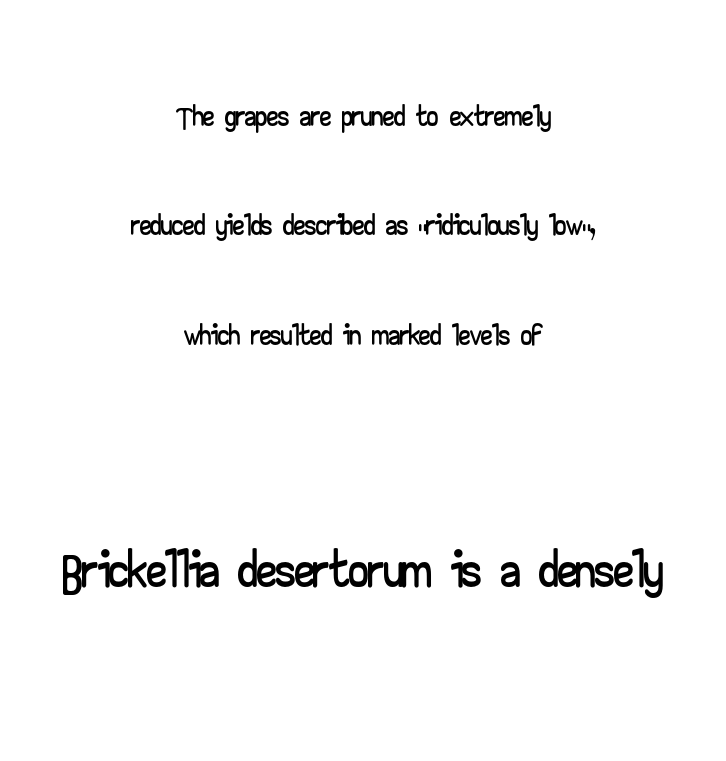
The image shows 78 px wide sans-serif type, upright; set centered, loose line spacing (2.43x), normal letter spacing, not underlined; the second (bottom) block is 1.73x larger; low stroke contrast and a small x-height.
